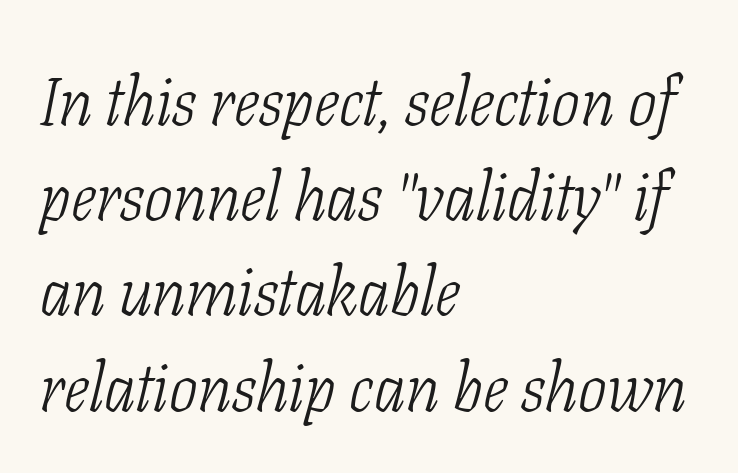
{"serif": "yes", "italic": "yes", "lean": "right", "slant_degrees": 11, "bold": "no", "weight": "light", "width": "condensed", "stroke_contrast": "low", "x_height": "medium", "monospaced": "no", "underline": "no", "align": "left", "line_spacing": "normal", "line_spacing_ratio": 1.4, "letter_spacing": "normal", "letter_spacing_em": 0.0, "glyph_px": 68}
